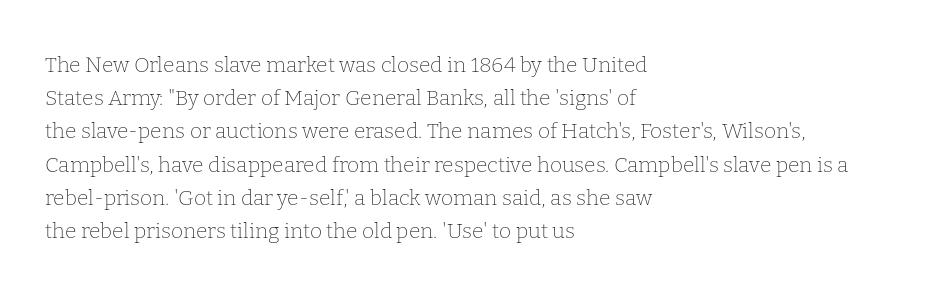
The face looks like a standard text weight, possibly lighter. Short and long lines alike share a common starting point at left. Vertically, the passage feels balanced, rows spaced as you'd expect. A bare baseline throughout the passage. Here the glyphs are tracked normally, forming tight word shapes.
